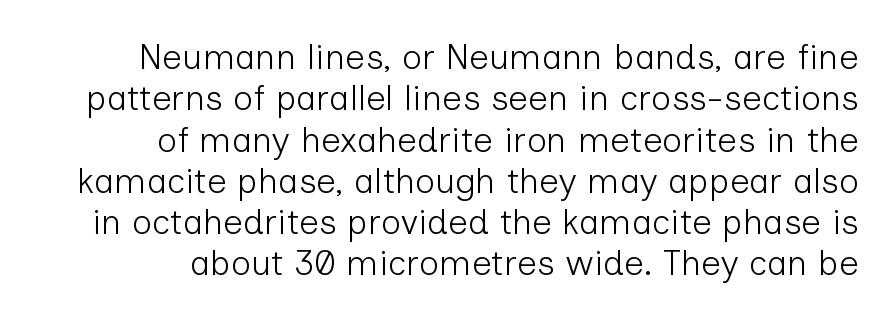
The image shows 35 px light sans-serif type, upright; set line spacing 1.18x, normal letter spacing, not underlined; low stroke contrast and a medium x-height.
